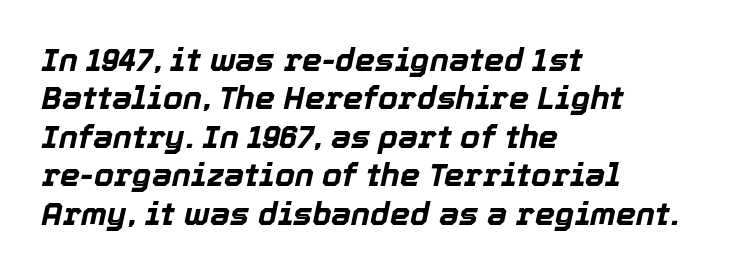
The image shows 32 px bold type, italic (leaning right); set left-aligned, line spacing 1.2x, normal letter spacing, not underlined; a medium x-height.
